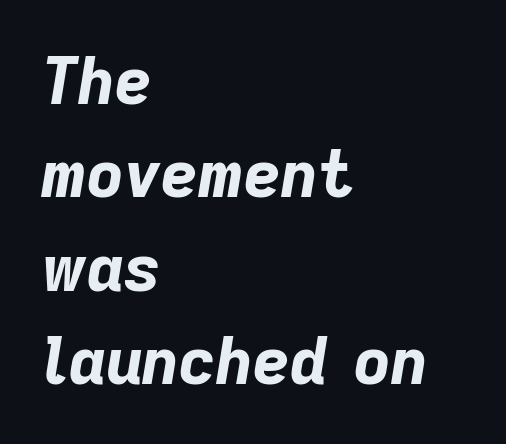
{"italic": "yes", "lean": "right", "slant_degrees": 9, "bold": "yes", "weight": "bold", "width": "normal", "stroke_contrast": "low", "x_height": "medium", "monospaced": "no", "underline": "no", "align": "left", "line_spacing": "normal", "line_spacing_ratio": 1.46, "letter_spacing": "normal", "letter_spacing_em": 0.0, "glyph_px": 64}
